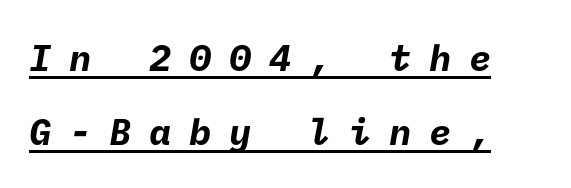
{"serif": "no", "bold": "yes", "weight": "bold", "width": "normal", "stroke_contrast": "low", "x_height": "medium", "underline": "yes", "line_spacing": "loose", "line_spacing_ratio": 2.01, "letter_spacing": "wide", "letter_spacing_em": 0.48, "glyph_px": 37}
